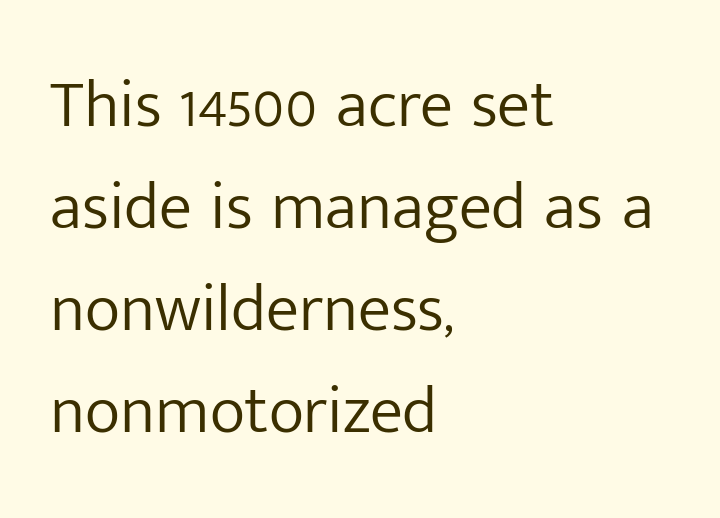
The image shows 67 px light sans-serif type, upright; set left-aligned, normal line spacing (1.52x), normal letter spacing, not underlined; low stroke contrast and a medium x-height.
